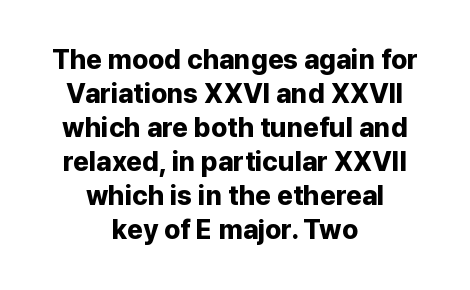
The letters stand upright; this is a roman face. Regular leading. Pretty heavy lettering here — definitely bold. The compositor balanced each line on the midline. Decoration check: the copy has no underline.
